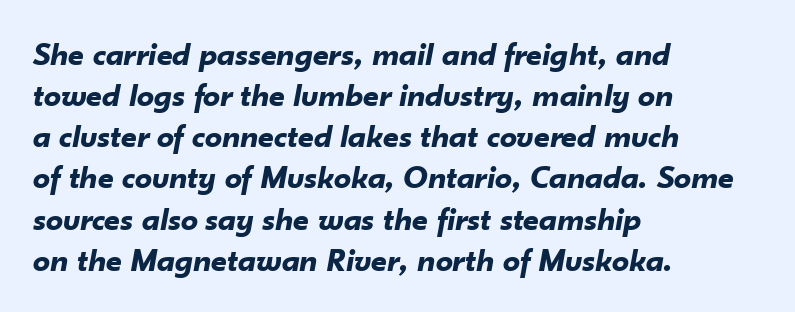
Q: Is the text bold? A: Yes.
Q: Is the text italic (slanted)? A: Yes, it leans right by about 10 degrees.
Q: Is the text underlined? A: No.
Q: How is the paragraph aligned? A: Left-aligned.
Q: Is the spacing between letters normal or unusually wide? A: Normal.
Q: Width (condensed, normal, or wide)? A: Normal.
Q: Stroke contrast? A: Low.
Q: x-height? A: Small.
Q: Monospaced? A: No.
